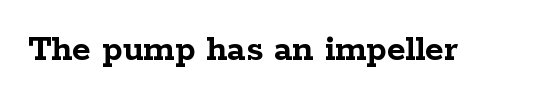
Q: Is the text bold? A: Yes.
Q: Is the text italic (slanted)? A: No, it is upright.
Q: Is the typeface a serif or a sans-serif typeface? A: Serif.
Q: Is the text underlined? A: No.
Q: Is the spacing between letters normal or unusually wide? A: Normal.
Q: Width (condensed, normal, or wide)? A: Wide.
Q: Stroke contrast? A: Low.
Q: x-height? A: Medium.
Q: Monospaced? A: No.
